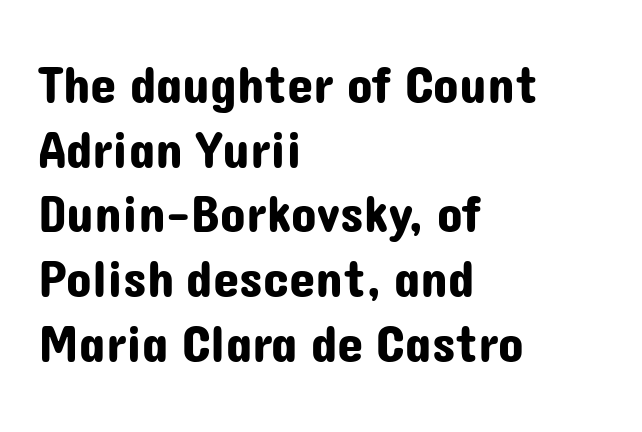
{"serif": "no", "italic": "no", "width": "normal", "stroke_contrast": "low", "x_height": "medium", "monospaced": "no", "underline": "no", "align": "left", "line_spacing_ratio": 1.22, "letter_spacing": "normal", "letter_spacing_em": 0.0, "glyph_px": 53}
